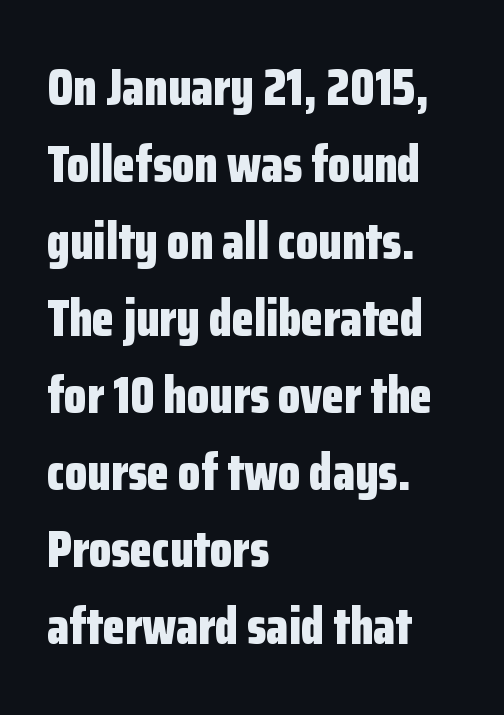
The image shows 51 px bold, condensed sans-serif type, upright; set left-aligned, normal line spacing (1.51x), normal letter spacing, not underlined; low stroke contrast and a medium x-height.
